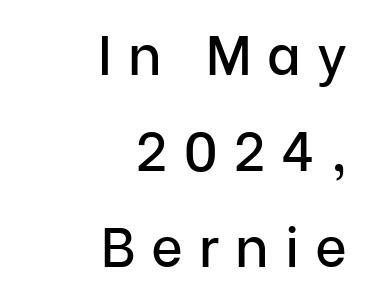
Line endings align vertically; line beginnings do not. No word sits above an underline. A typesetter would mark this as roman, not italic. Is this a sans? Yes — the strokes have no serifs. Varying glyph widths throughout — classic text-font behaviour. Words appear elongated and porous because spacing is wide.
